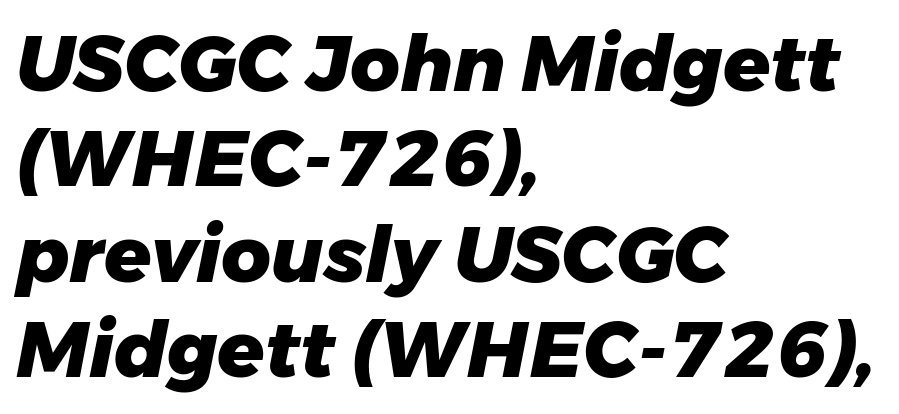
The image shows 77 px heavy type, italic (leaning right); set left-aligned, line spacing 1.24x, normal letter spacing, not underlined; low stroke contrast and a medium x-height.
